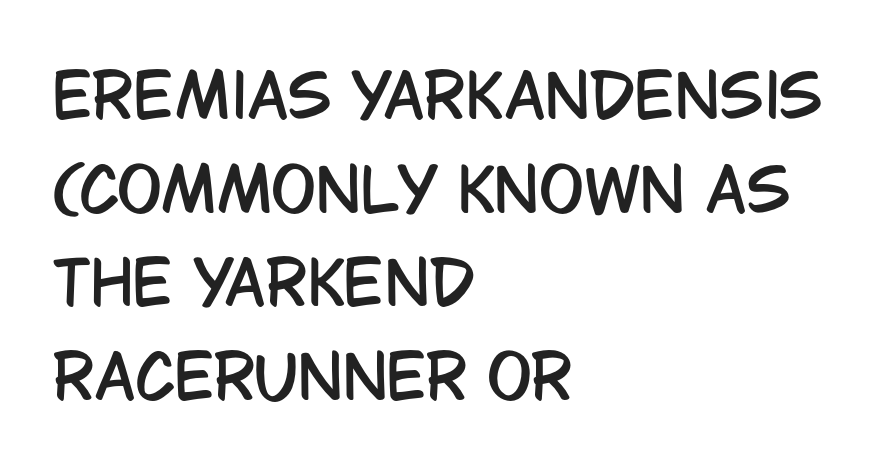
{"serif": "no", "italic": "no", "width": "condensed", "stroke_contrast": "low", "x_height": "large", "monospaced": "no", "underline": "no", "align": "left", "line_spacing": "normal", "line_spacing_ratio": 1.56, "letter_spacing": "normal", "letter_spacing_em": 0.0, "glyph_px": 60}
